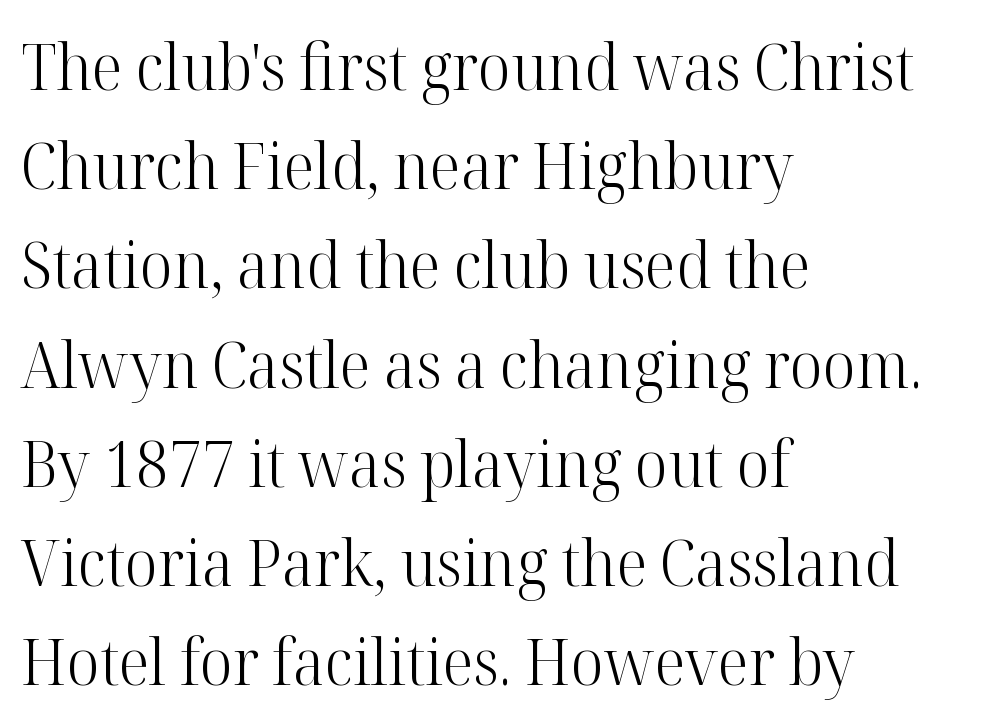
Q: Is the text bold? A: No.
Q: Is the text italic (slanted)? A: No, it is upright.
Q: Is the typeface a serif or a sans-serif typeface? A: Serif.
Q: Is the text underlined? A: No.
Q: How is the paragraph aligned? A: Left-aligned.
Q: Is the spacing between letters normal or unusually wide? A: Normal.
Q: Is the spacing between lines tight, normal or loose? A: Normal.
Q: Width (condensed, normal, or wide)? A: Normal.
Q: Stroke contrast? A: High.
Q: x-height? A: Medium.
Q: Monospaced? A: No.
